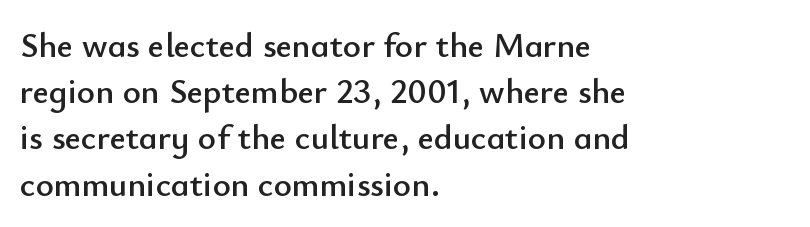
The image shows 35 px sans-serif type, upright; set left-aligned, normal line spacing (1.32x), normal letter spacing, not underlined; low stroke contrast and a small x-height.
